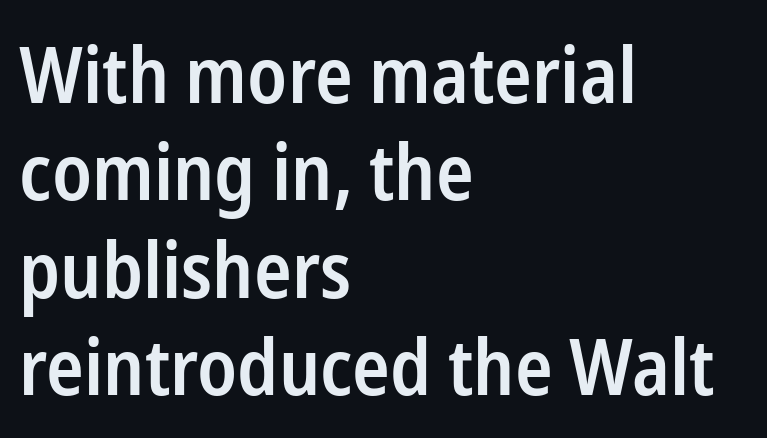
{"serif": "no", "italic": "no", "bold": "semi", "weight": "semibold", "width": "condensed", "stroke_contrast": "low", "x_height": "medium", "monospaced": "no", "underline": "no", "align": "left", "line_spacing": "normal", "line_spacing_ratio": 1.25, "letter_spacing": "normal", "letter_spacing_em": 0.0, "glyph_px": 78}
